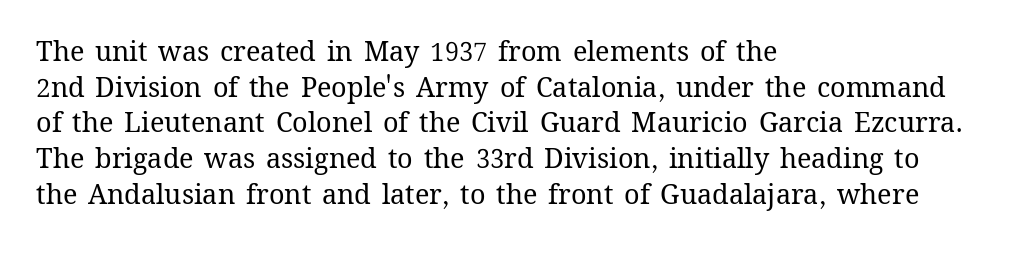
Notice how descenders clear the ascenders below comfortably — that's standard leading. Rule under the text: the space is simply empty. This rendering uses left alignment, leaving the right contour irregular. The type sits square on the baseline with zero lean. The font sits on the lighter half of the weight spectrum, regular included. The gaps between neighbouring characters are ordinary and unremarkable.
